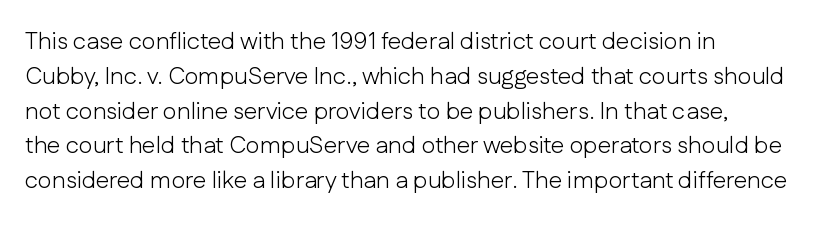
Summary of weight: not heavy and not bold. The passage shown stacks its lines at a standard gap. Upright lettering throughout. Tracking value appears to be zero — textbook default spacing.
